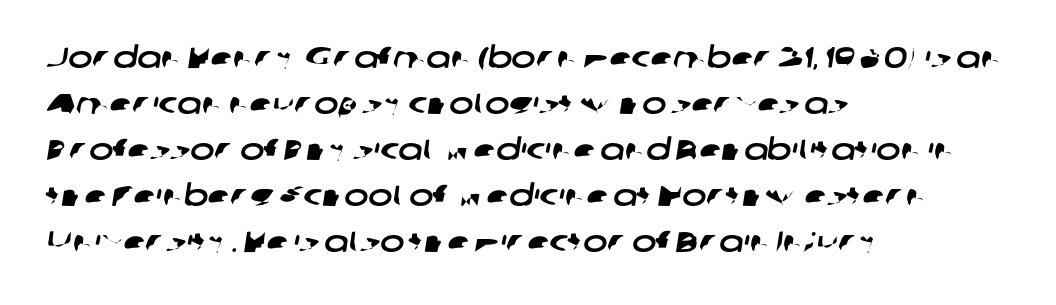
{"serif": "no", "width": "wide", "stroke_contrast": "low", "x_height": "medium", "monospaced": "no", "underline": "no", "align": "left", "line_spacing": "normal", "line_spacing_ratio": 1.59, "letter_spacing": "normal", "letter_spacing_em": 0.0, "glyph_px": 29}
